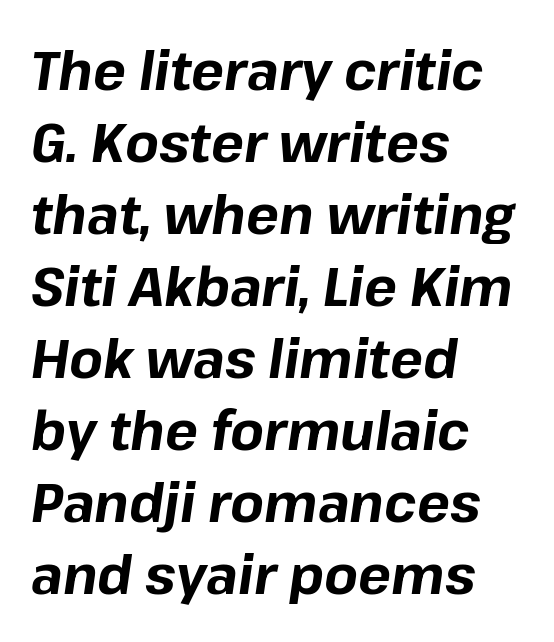
Reading down the column, the eye jumps a familiar distance to each next line. Horizontally, the lines are justified to the leading edge only. Words appear dense and cohesive because spacing is normal. Note the varied advance widths — an 'i' is clearly narrower than an 'm'. A dark, heavy texture on the line: the type is bold. Does the lettering tilt? It does — this is italic.
